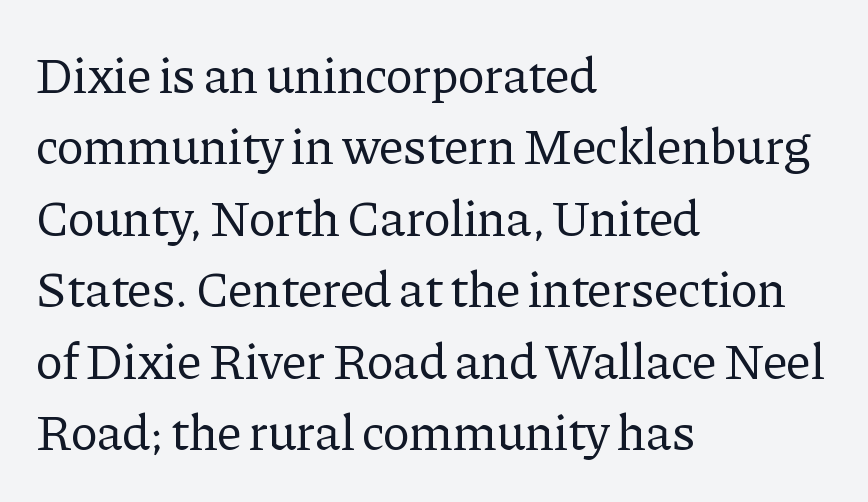
{"serif": "yes", "italic": "no", "bold": "no", "weight": "regular", "width": "normal", "stroke_contrast": "low", "x_height": "medium", "monospaced": "no", "underline": "no", "align": "left", "line_spacing": "normal", "line_spacing_ratio": 1.4, "letter_spacing": "normal", "letter_spacing_em": 0.0, "glyph_px": 51}
